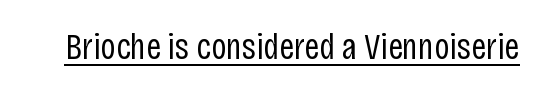
The image shows 37 px regular-weight, condensed sans-serif type, upright; set normal letter spacing, underlined; low stroke contrast and a large x-height.
